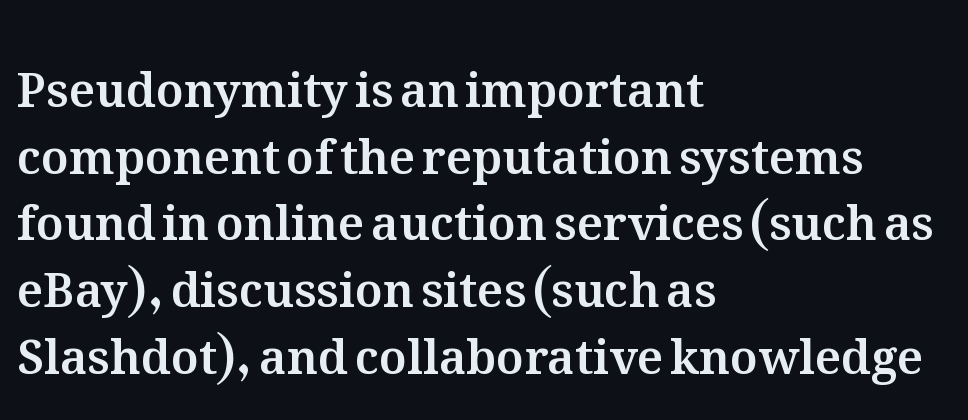
A classic flush-left, rag-right setting is used for this passage. Successive baselines arrive at the customary interval. Character widths vary here, with narrow letters taking less room than wide ones. These lines were composed using upright roman letters. Students, note that the glyphs here touch the page at normal intervals.
